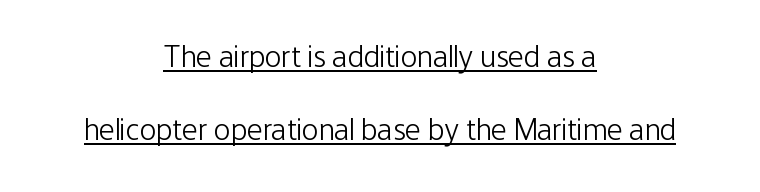
{"serif": "no", "italic": "no", "bold": "no", "weight": "light", "width": "condensed", "stroke_contrast": "low", "x_height": "medium", "monospaced": "no", "underline": "yes", "align": "center", "line_spacing": "loose", "line_spacing_ratio": 2.36, "letter_spacing": "normal", "letter_spacing_em": 0.0, "glyph_px": 31}
